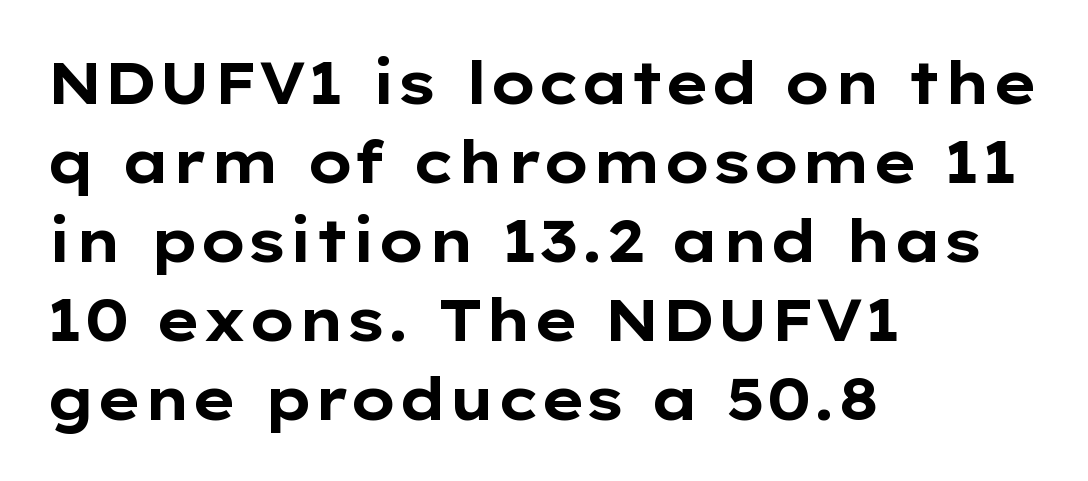
Q: Is the text bold? A: Yes.
Q: Is the text italic (slanted)? A: No, it is upright.
Q: Is the typeface a serif or a sans-serif typeface? A: Sans-serif.
Q: Is the text underlined? A: No.
Q: How is the paragraph aligned? A: Left-aligned.
Q: Is the spacing between letters normal or unusually wide? A: Normal.
Q: Is the spacing between lines tight, normal or loose? A: Normal.
Q: Width (condensed, normal, or wide)? A: Wide.
Q: Stroke contrast? A: Low.
Q: x-height? A: Medium.
Q: Monospaced? A: No.
